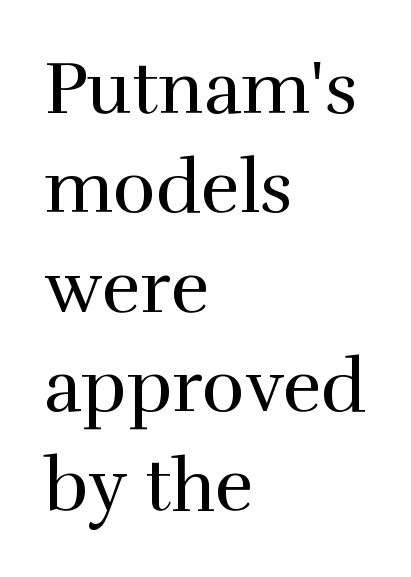
Q: Is the text bold? A: No.
Q: Is the text italic (slanted)? A: No, it is upright.
Q: Is the typeface a serif or a sans-serif typeface? A: Serif.
Q: Is the text underlined? A: No.
Q: How is the paragraph aligned? A: Left-aligned.
Q: Is the spacing between letters normal or unusually wide? A: Normal.
Q: Is the spacing between lines tight, normal or loose? A: Normal.
Q: Width (condensed, normal, or wide)? A: Normal.
Q: Stroke contrast? A: High.
Q: x-height? A: Medium.
Q: Monospaced? A: No.
